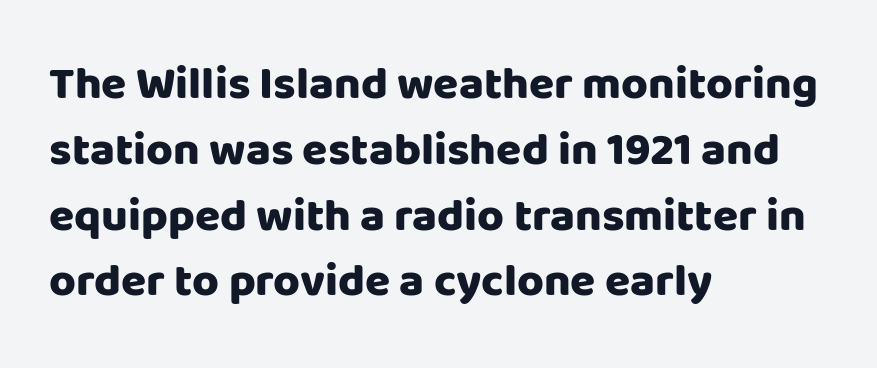
Q: Is the text bold? A: Yes.
Q: Is the text italic (slanted)? A: No, it is upright.
Q: Is the typeface a serif or a sans-serif typeface? A: Sans-serif.
Q: Is the text underlined? A: No.
Q: How is the paragraph aligned? A: Left-aligned.
Q: Is the spacing between letters normal or unusually wide? A: Normal.
Q: Is the spacing between lines tight, normal or loose? A: Normal.
Q: Width (condensed, normal, or wide)? A: Normal.
Q: Stroke contrast? A: Low.
Q: x-height? A: Large.
Q: Monospaced? A: No.
